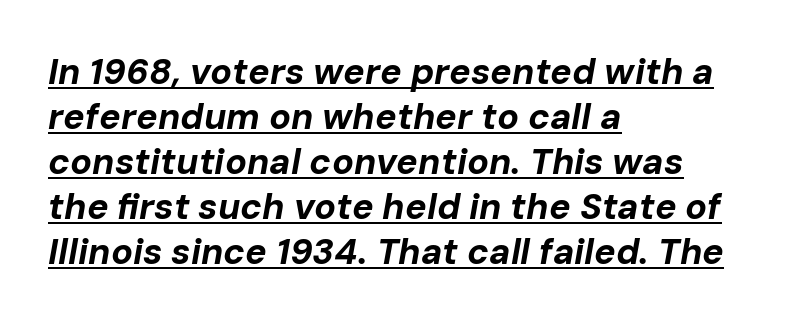
Notice how a bar underscores the lettering throughout. Posture: slanted. The passage shown has conventional tracking throughout. Typesetter's note: full bold, strokes at maximum text heaviness. Is the block centered? No — it sits flush against the left margin. If you measured baseline to baseline, you'd find a middling distance.
